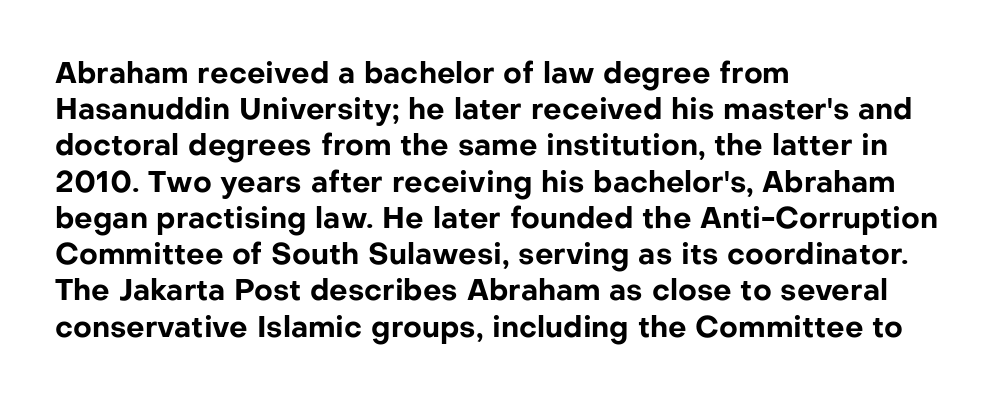
The image shows 29 px bold sans-serif type, upright; set left-aligned, normal line spacing (1.25x), normal letter spacing, not underlined; low stroke contrast and a medium x-height.
